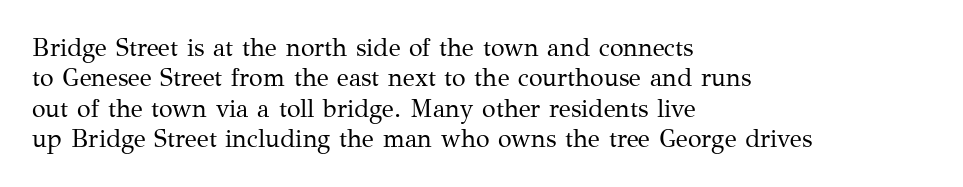
{"italic": "no", "bold": "no", "underline": "no", "align": "left", "line_spacing_ratio": 1.22, "letter_spacing": "normal", "letter_spacing_em": 0.0, "glyph_px": 25}
